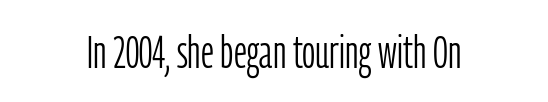
Q: Is the text bold? A: No.
Q: Is the text italic (slanted)? A: No, it is upright.
Q: Is the typeface a serif or a sans-serif typeface? A: Sans-serif.
Q: Is the text underlined? A: No.
Q: How is the paragraph aligned? A: Centered.
Q: Is the spacing between letters normal or unusually wide? A: Normal.
Q: Width (condensed, normal, or wide)? A: Condensed.
Q: Stroke contrast? A: Low.
Q: x-height? A: Medium.
Q: Monospaced? A: No.
